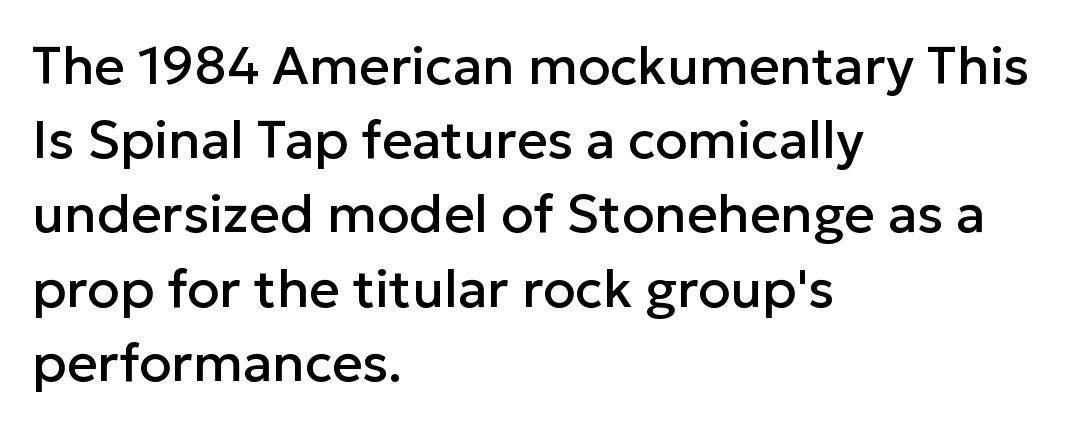
This sample is left-justified, so line endings fall wherever the words run out. These lines are composed in type without serifs. Does extra space separate the letters? No, they use regular spacing. The type sits square on the baseline with zero lean. Baseline-to-baseline distance is the conventional proportion of letter height. Spacing verdict: proportional, widths tailored to each character.
